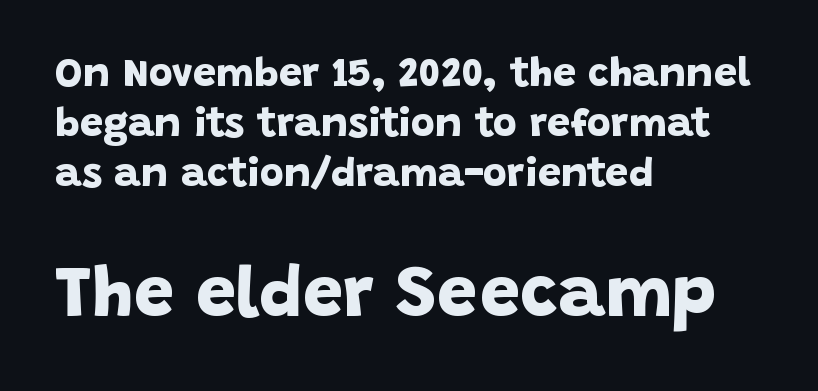
The image shows 72 px bold sans-serif type; set left-aligned, line spacing 1.22x, normal letter spacing, not underlined; the second (bottom) block is 1.76x larger; low stroke contrast and a large x-height.
